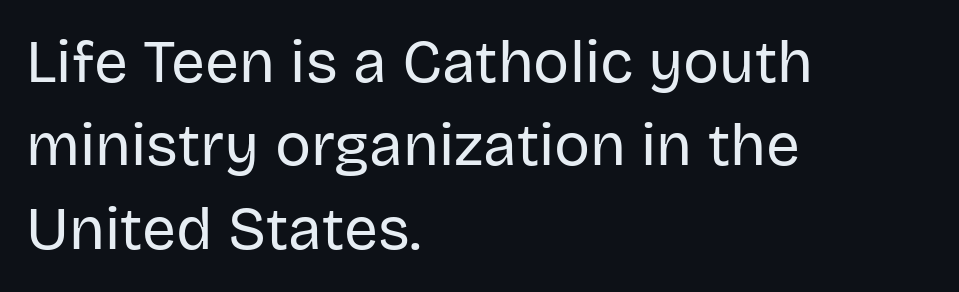
{"serif": "no", "italic": "no", "bold": "no", "weight": "regular", "width": "normal", "stroke_contrast": "low", "x_height": "large", "monospaced": "no", "underline": "no", "align": "left", "line_spacing": "normal", "line_spacing_ratio": 1.39, "letter_spacing": "normal", "letter_spacing_em": 0.0, "glyph_px": 60}
